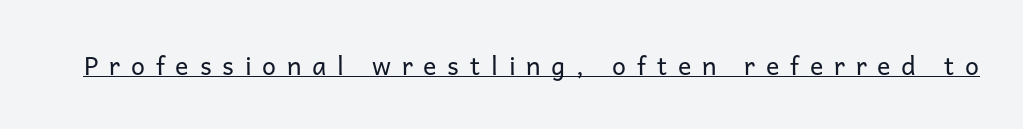
The image shows 25 px text type, upright; set unusually wide letter spacing (+0.43 em), underlined.
